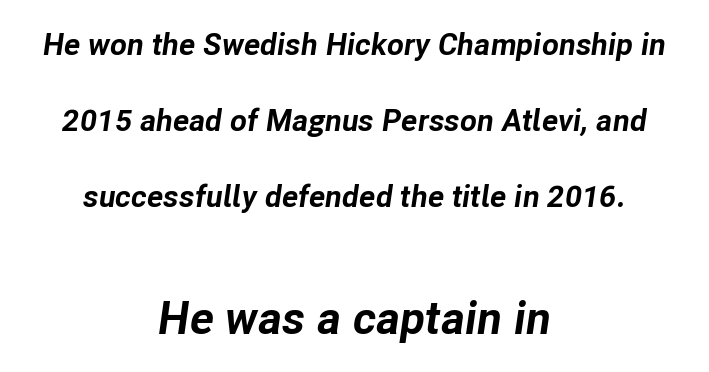
Descenders are the only things crossing below the line. When letters slant like this, we call the style italic. A student would call this center alignment; a typographer would say set centered. The face used here is proportionally spaced, like ordinary book or web type.
